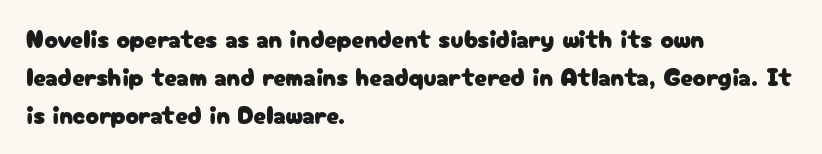
Descenders hang freely into open space. Teacher's note: observe the even left margin — that is flush-left alignment. The vertical gap from one line to the next is medium. If you drew a line through each stem, it would be perfectly vertical. The letters sit at their default tracking, neither squeezed nor spread.
